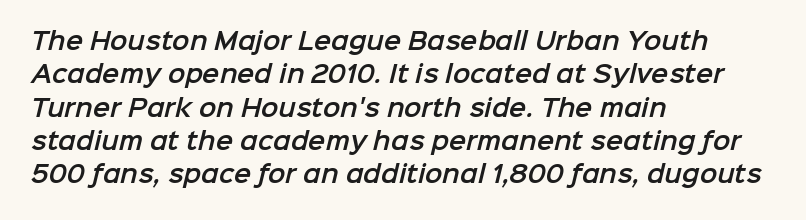
The foot of each line stays bare and open. Leading: standard. Horizontally, the lines are justified to the leading edge only. Tracking value appears to be zero — textbook default spacing.
